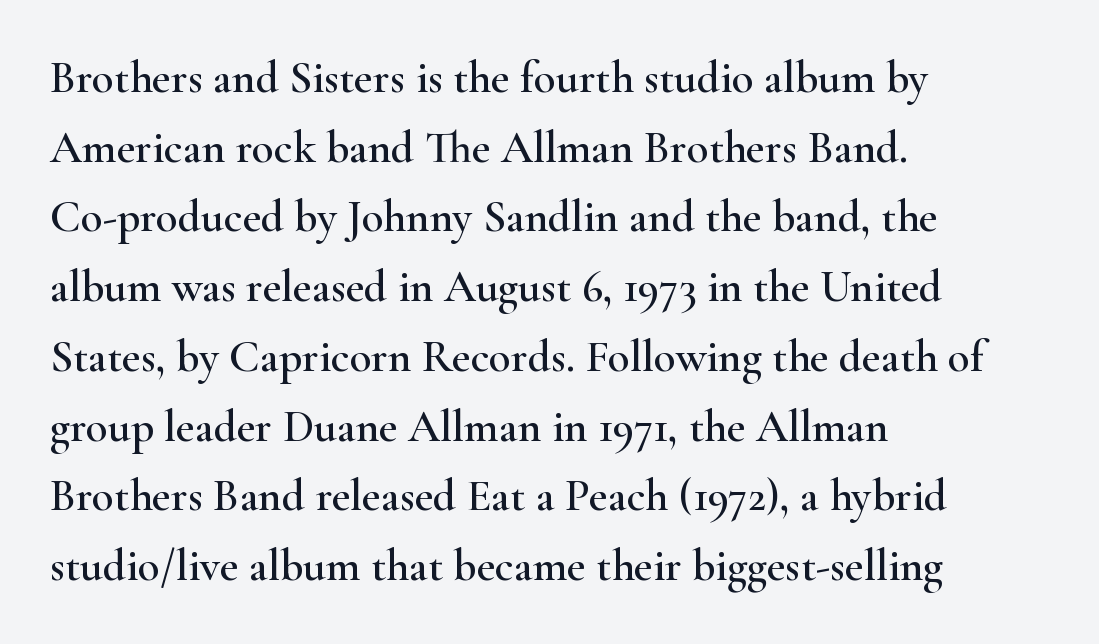
Q: Is the text italic (slanted)? A: No, it is upright.
Q: Is the typeface a serif or a sans-serif typeface? A: Serif.
Q: Is the text underlined? A: No.
Q: How is the paragraph aligned? A: Left-aligned.
Q: Is the spacing between letters normal or unusually wide? A: Normal.
Q: Is the spacing between lines tight, normal or loose? A: Normal.
Q: Width (condensed, normal, or wide)? A: Wide.
Q: Stroke contrast? A: High.
Q: x-height? A: Small.
Q: Monospaced? A: No.
